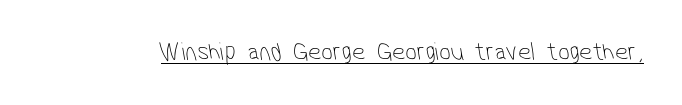
Q: Is the text bold? A: No.
Q: Is the text underlined? A: Yes.
Q: Is the spacing between letters normal or unusually wide? A: Normal.
